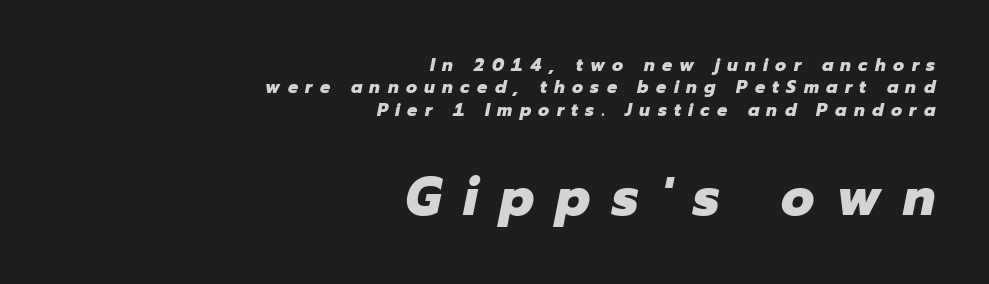
{"italic": "yes", "lean": "right", "slant_degrees": 12, "bold": "yes", "weight": "heavy", "width": "normal", "stroke_contrast": "low", "x_height": "medium", "monospaced": "no", "underline": "no", "align": "right", "line_spacing_ratio": 1.24, "letter_spacing": "wide", "letter_spacing_em": 0.41, "larger_block": "second", "size_ratio": 3.0, "glyph_px": 54}
